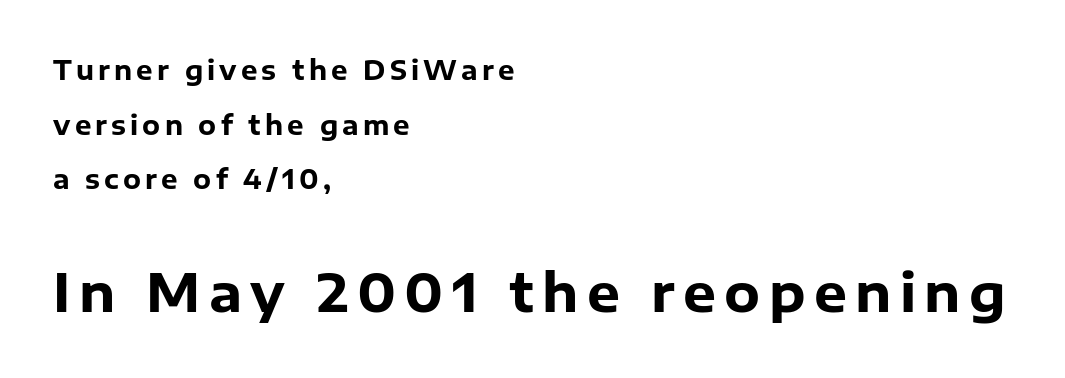
Q: Is the text bold? A: Yes.
Q: Is the text italic (slanted)? A: No, it is upright.
Q: Is the typeface a serif or a sans-serif typeface? A: Sans-serif.
Q: Is the text underlined? A: No.
Q: How is the paragraph aligned? A: Left-aligned.
Q: Is the spacing between lines tight, normal or loose? A: Loose.
Q: Which block of text is set in a larger size, the first (top) or the second (bottom)? A: The second (bottom) one.
Q: Width (condensed, normal, or wide)? A: Normal.
Q: Stroke contrast? A: Low.
Q: x-height? A: Medium.
Q: Monospaced? A: No.
